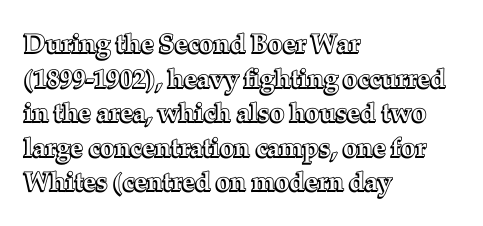
Reading down the block, your eye returns to a fixed left position each line. The line-height multiplier appears to be the usual default. Anything drawn beneath the words? Only blank space. Nope, not italic — everything's standing straight. No extra tracking has been applied to these lines.
